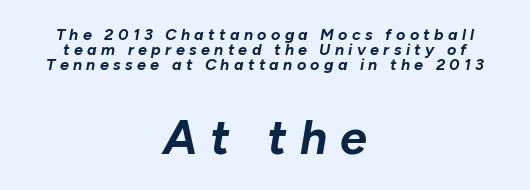
The image shows 48 px bold type, italic (leaning right); set centered, tight line spacing (0.95x), unusually wide letter spacing (+0.27 em), not underlined; the second (bottom) block is 3.0x larger; low stroke contrast and a medium x-height.
